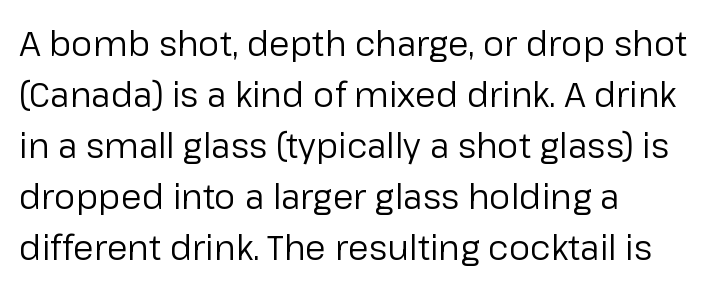
The image shows 34 px regular-weight sans-serif type, upright; set left-aligned, normal line spacing (1.5x), normal letter spacing, not underlined; low stroke contrast and a medium x-height.
